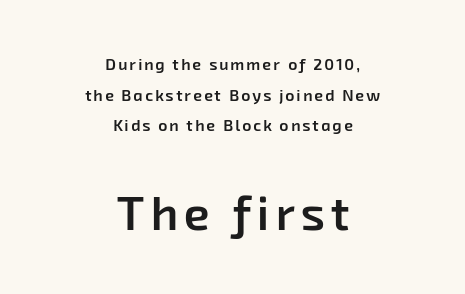
The image shows 47 px semibold sans-serif type; set centered, loose line spacing (1.91x), not underlined; the second (bottom) block is 2.94x larger; low stroke contrast and a medium x-height.
